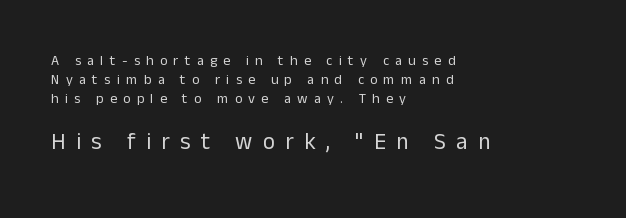
{"italic": "no", "bold": "no", "underline": "no", "align": "left", "line_spacing": "normal", "line_spacing_ratio": 1.35, "letter_spacing": "wide", "letter_spacing_em": 0.45, "larger_block": "second", "size_ratio": 1.64, "glyph_px": 23}
